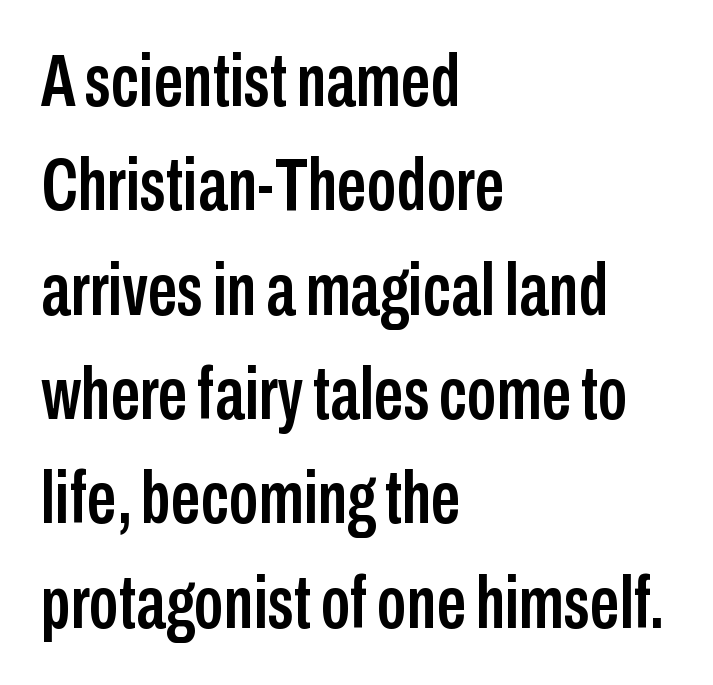
The image shows 74 px condensed sans-serif type, upright; set left-aligned, normal line spacing (1.41x), normal letter spacing, not underlined; low stroke contrast and a medium x-height.
